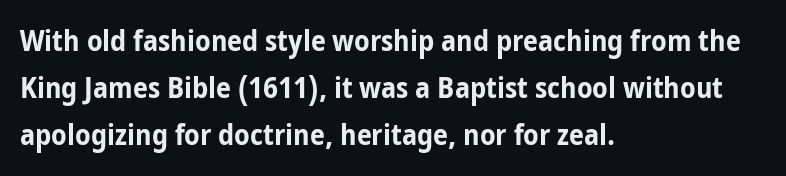
Q: Is the text bold? A: Yes.
Q: Is the text italic (slanted)? A: No, it is upright.
Q: Is the typeface a serif or a sans-serif typeface? A: Sans-serif.
Q: Is the text underlined? A: No.
Q: How is the paragraph aligned? A: Left-aligned.
Q: Is the spacing between letters normal or unusually wide? A: Normal.
Q: Is the spacing between lines tight, normal or loose? A: Normal.
Q: Width (condensed, normal, or wide)? A: Condensed.
Q: Stroke contrast? A: Low.
Q: x-height? A: Medium.
Q: Monospaced? A: No.
